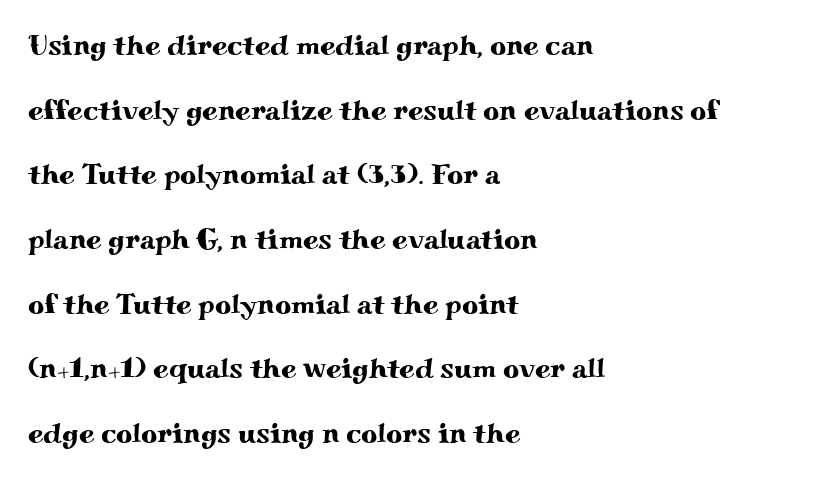
{"serif": "yes", "italic": "no", "width": "wide", "stroke_contrast": "medium", "x_height": "small", "monospaced": "no", "underline": "no", "align": "left", "line_spacing": "loose", "line_spacing_ratio": 2.31, "letter_spacing": "normal", "letter_spacing_em": 0.0, "glyph_px": 28}
